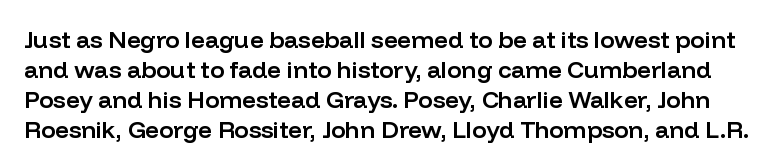
Q: Is the text bold? A: Semi-bold.
Q: Is the text italic (slanted)? A: No, it is upright.
Q: Is the text underlined? A: No.
Q: Is the spacing between letters normal or unusually wide? A: Normal.
Q: Is the spacing between lines tight, normal or loose? A: Normal.
